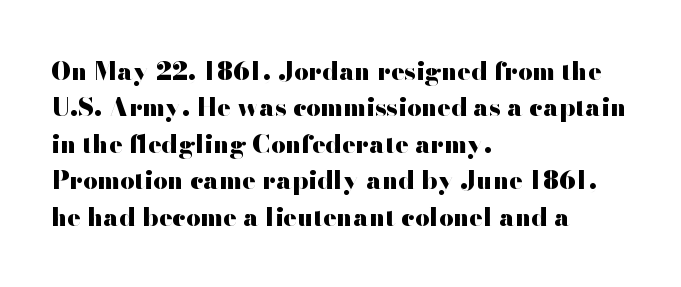
The letters are bold, with thick, heavy strokes. If you measured baseline to baseline, you'd find a middling distance. Posture: straight, roman, zero tilt. No word sits above an underline.
